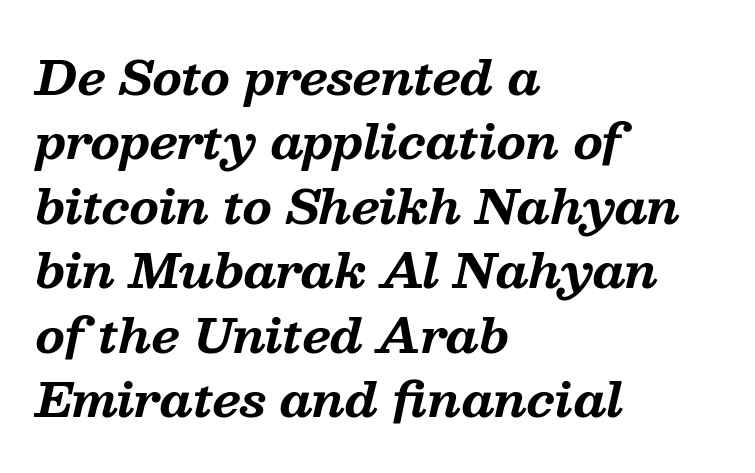
The image shows 47 px bold serif type, italic (leaning right); set left-aligned, normal line spacing (1.37x), normal letter spacing, not underlined; medium stroke contrast and a medium x-height.
